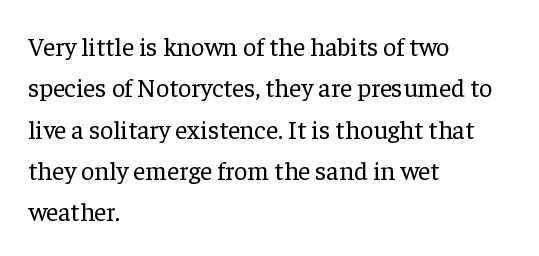
Each stroke keeps to a modest, everyday thickness or less. Whoever set this chose a conventional vertical rhythm. Caption: multi-line text, flush left, ragged right. Underlining? Definitely not there.
